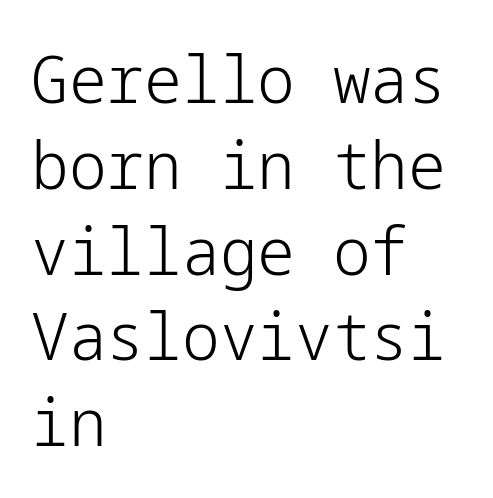
{"serif": "no", "italic": "no", "bold": "no", "weight": "light", "width": "normal", "stroke_contrast": "low", "x_height": "medium", "underline": "no", "align": "left", "line_spacing": "normal", "line_spacing_ratio": 1.28, "letter_spacing": "normal", "letter_spacing_em": 0.0, "glyph_px": 67}
